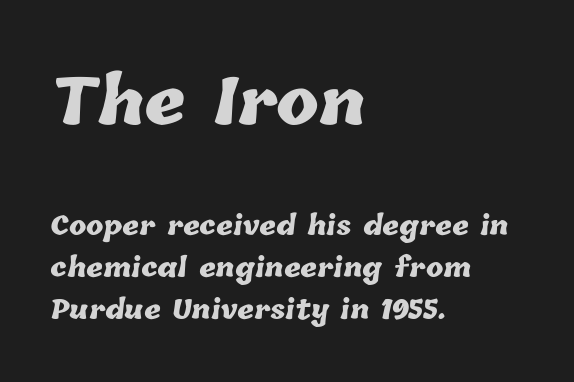
{"bold": "yes", "weight": "heavy", "width": "normal", "stroke_contrast": "low", "x_height": "medium", "monospaced": "no", "underline": "no", "align": "left", "line_spacing": "normal", "line_spacing_ratio": 1.61, "letter_spacing": "normal", "letter_spacing_em": 0.0, "larger_block": "first", "size_ratio": 2.46, "glyph_px": 64}
